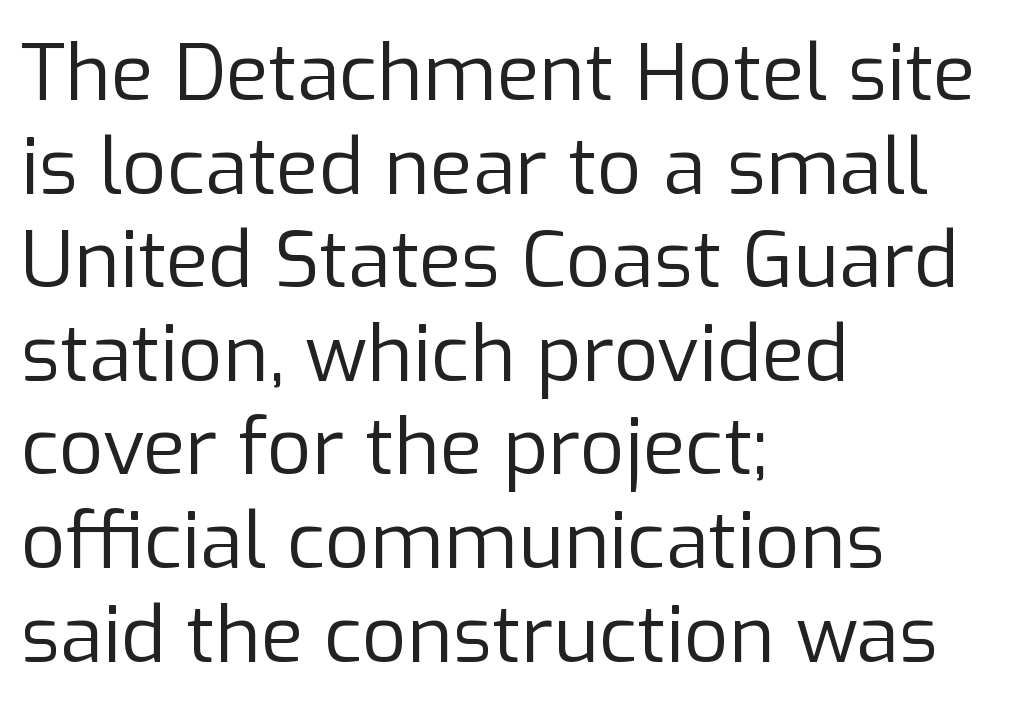
The image shows 78 px regular-weight sans-serif type, upright; set left-aligned, line spacing 1.2x, normal letter spacing, not underlined; low stroke contrast and a medium x-height.
